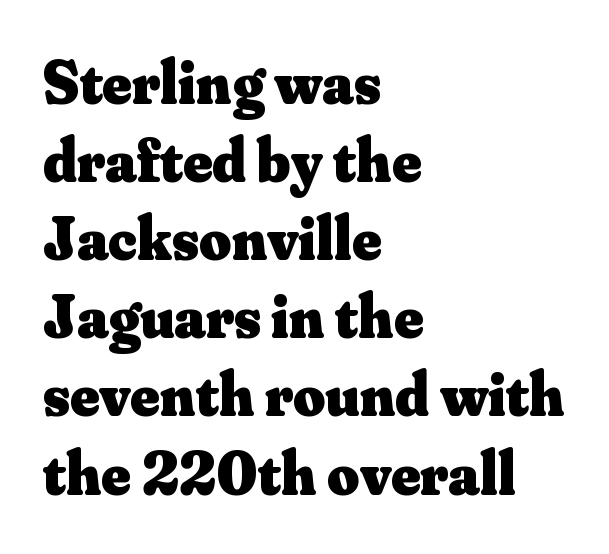
{"serif": "yes", "italic": "no", "bold": "yes", "weight": "heavy", "width": "normal", "stroke_contrast": "medium", "x_height": "small", "monospaced": "no", "underline": "no", "align": "left", "line_spacing": "normal", "line_spacing_ratio": 1.26, "letter_spacing": "normal", "letter_spacing_em": 0.0, "glyph_px": 62}
